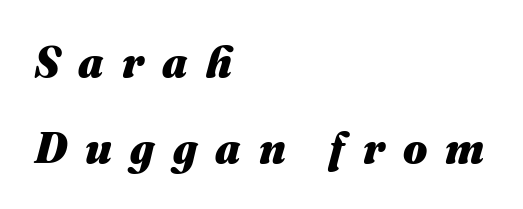
Q: Is the text bold? A: Yes.
Q: Is the text italic (slanted)? A: Yes, it leans right by about 16 degrees.
Q: Is the text underlined? A: No.
Q: How is the paragraph aligned? A: Left-aligned.
Q: Is the spacing between letters normal or unusually wide? A: Unusually wide.
Q: Is the spacing between lines tight, normal or loose? A: Loose.
Q: Width (condensed, normal, or wide)? A: Normal.
Q: Stroke contrast? A: Medium.
Q: x-height? A: Medium.
Q: Monospaced? A: No.
